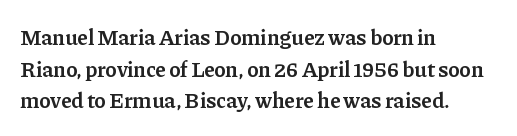
The image shows 22 px text type, upright; set left-aligned, normal line spacing (1.44x), normal letter spacing, not underlined.
